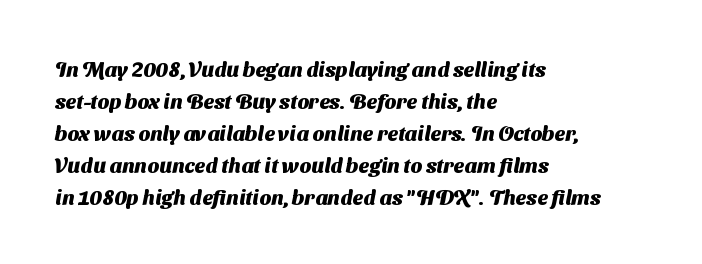
{"bold": "yes", "underline": "no", "align": "left", "line_spacing": "normal", "line_spacing_ratio": 1.52, "letter_spacing": "normal", "letter_spacing_em": 0.0, "glyph_px": 21}
